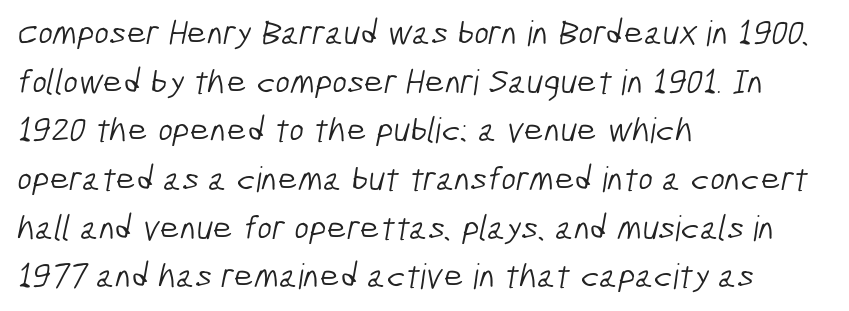
The image shows 35 px light, condensed sans-serif type; set left-aligned, normal line spacing (1.39x), normal letter spacing, not underlined; low stroke contrast and a medium x-height.
